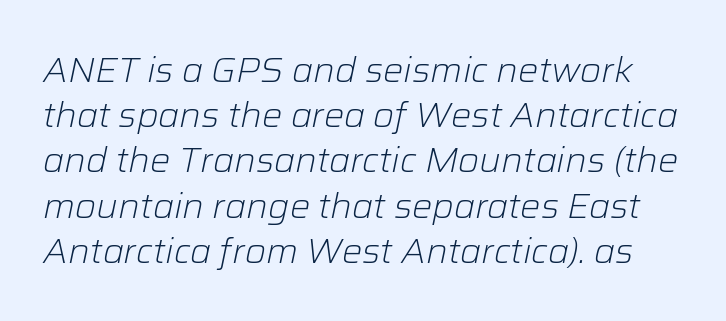
Q: Is the text bold? A: No.
Q: Is the text italic (slanted)? A: Yes, it leans right by about 12 degrees.
Q: Is the text underlined? A: No.
Q: Is the spacing between letters normal or unusually wide? A: Normal.
Q: Is the spacing between lines tight, normal or loose? A: Normal.
Q: Width (condensed, normal, or wide)? A: Normal.
Q: Stroke contrast? A: Low.
Q: x-height? A: Medium.
Q: Monospaced? A: No.
